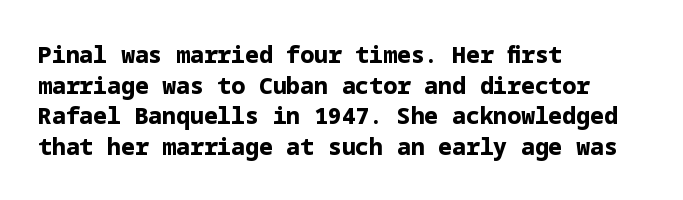
Nobody touched the tracking dial on this one. Heft: maximum for text — a bold. The rendering anchors every line to the left-hand side. The line-height multiplier appears to be the usual default.
